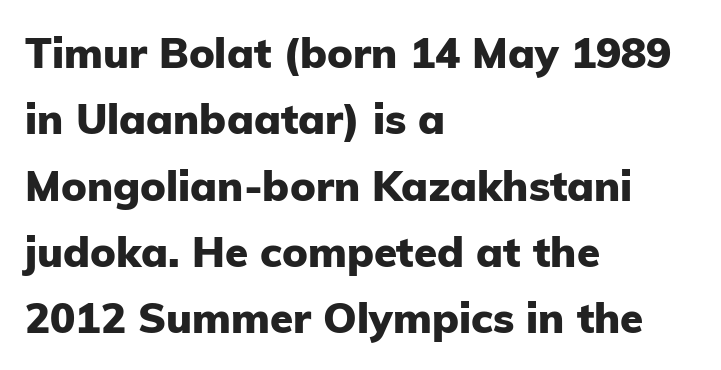
Q: Is the text bold? A: Yes.
Q: Is the text italic (slanted)? A: No, it is upright.
Q: Is the typeface a serif or a sans-serif typeface? A: Sans-serif.
Q: Is the text underlined? A: No.
Q: How is the paragraph aligned? A: Left-aligned.
Q: Is the spacing between letters normal or unusually wide? A: Normal.
Q: Is the spacing between lines tight, normal or loose? A: Normal.
Q: Width (condensed, normal, or wide)? A: Normal.
Q: Stroke contrast? A: Low.
Q: x-height? A: Medium.
Q: Monospaced? A: No.
